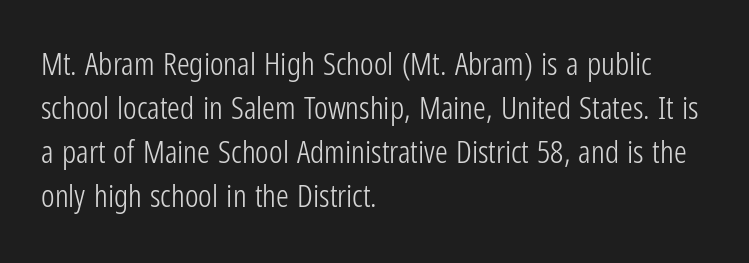
Q: Is the text bold? A: No.
Q: Is the text italic (slanted)? A: No, it is upright.
Q: Is the typeface a serif or a sans-serif typeface? A: Sans-serif.
Q: Is the text underlined? A: No.
Q: How is the paragraph aligned? A: Left-aligned.
Q: Is the spacing between letters normal or unusually wide? A: Normal.
Q: Is the spacing between lines tight, normal or loose? A: Normal.
Q: Width (condensed, normal, or wide)? A: Condensed.
Q: Stroke contrast? A: Low.
Q: x-height? A: Medium.
Q: Monospaced? A: No.
